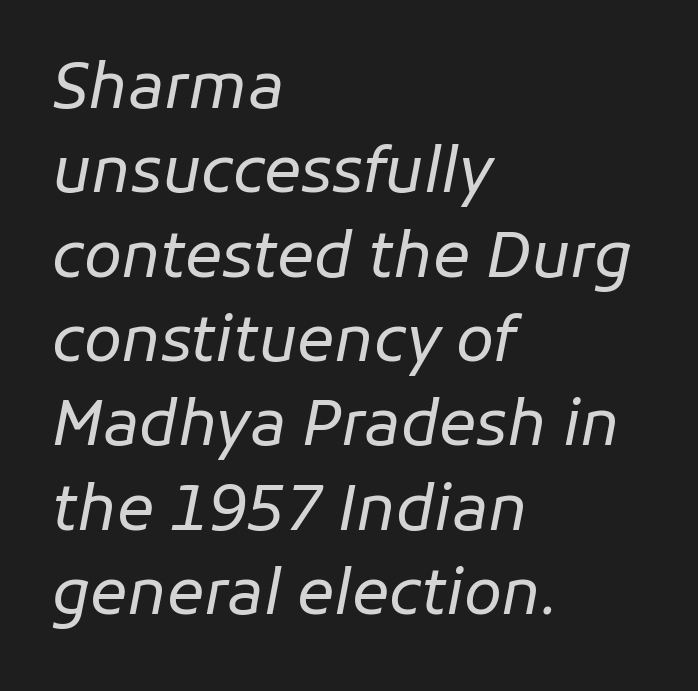
The image shows 62 px regular-weight type, italic (leaning right); set left-aligned, normal line spacing (1.36x), normal letter spacing, not underlined; low stroke contrast and a medium x-height.
